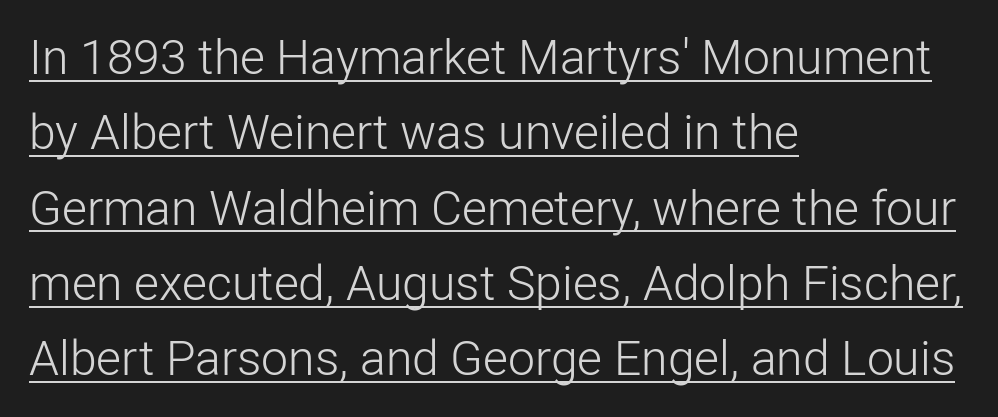
The image shows 48 px light sans-serif type, upright; set left-aligned, normal line spacing (1.57x), normal letter spacing, underlined; low stroke contrast and a medium x-height.
